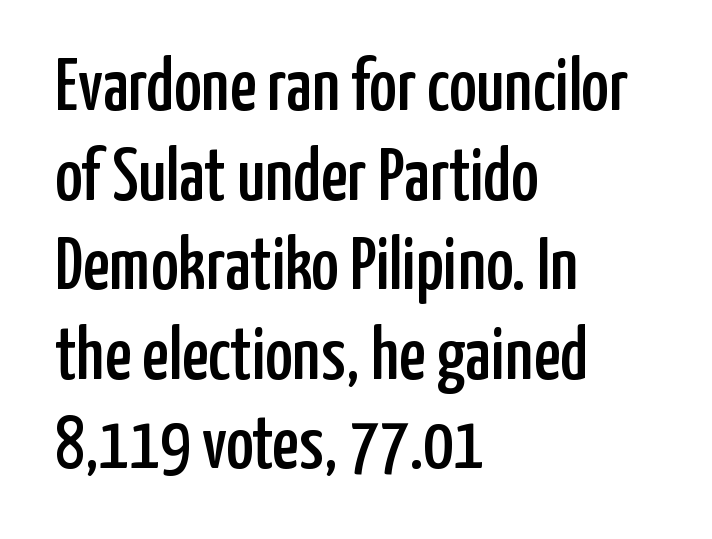
The glyphs in this specimen are sans serif. The lines are quadded left. You could not count columns in this text — the font is proportionally spaced. Any mark beneath the type? The region is blank.
